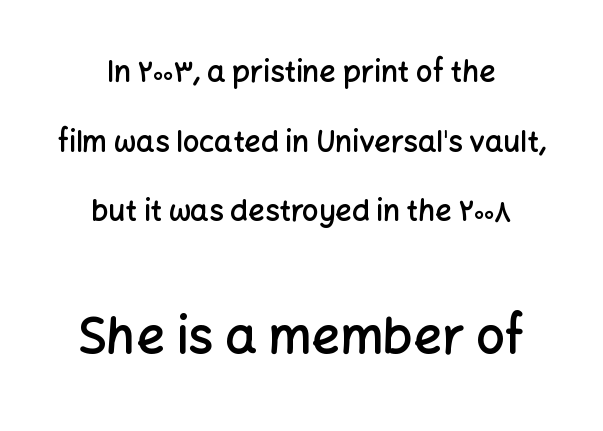
The image shows 50 px semibold sans-serif type, upright; set centered, loose line spacing (2.4x), normal letter spacing, not underlined; the second (bottom) block is 1.72x larger; low stroke contrast and a medium x-height.
